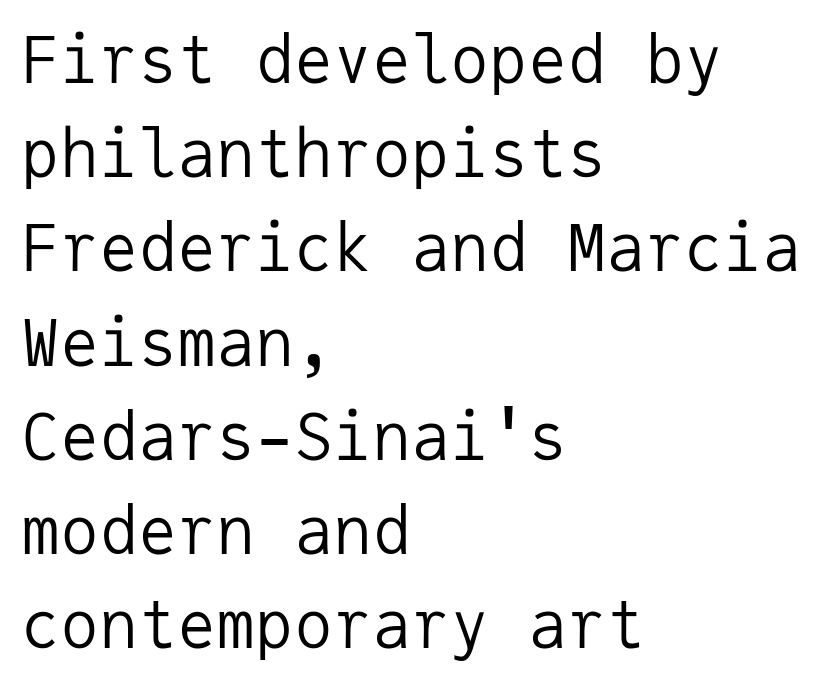
The image shows 65 px regular-weight sans-serif type, upright, monospaced; set left-aligned, normal line spacing (1.45x), normal letter spacing, not underlined; low stroke contrast and a medium x-height.
